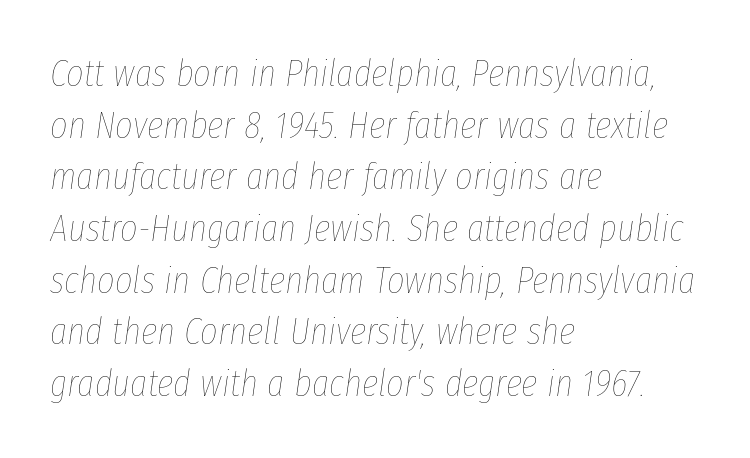
Q: Is the text bold? A: No.
Q: Is the text italic (slanted)? A: Yes, it leans right by about 8 degrees.
Q: Is the text underlined? A: No.
Q: How is the paragraph aligned? A: Left-aligned.
Q: Is the spacing between letters normal or unusually wide? A: Normal.
Q: Is the spacing between lines tight, normal or loose? A: Normal.
Q: Width (condensed, normal, or wide)? A: Condensed.
Q: Stroke contrast? A: Low.
Q: x-height? A: Medium.
Q: Monospaced? A: No.
